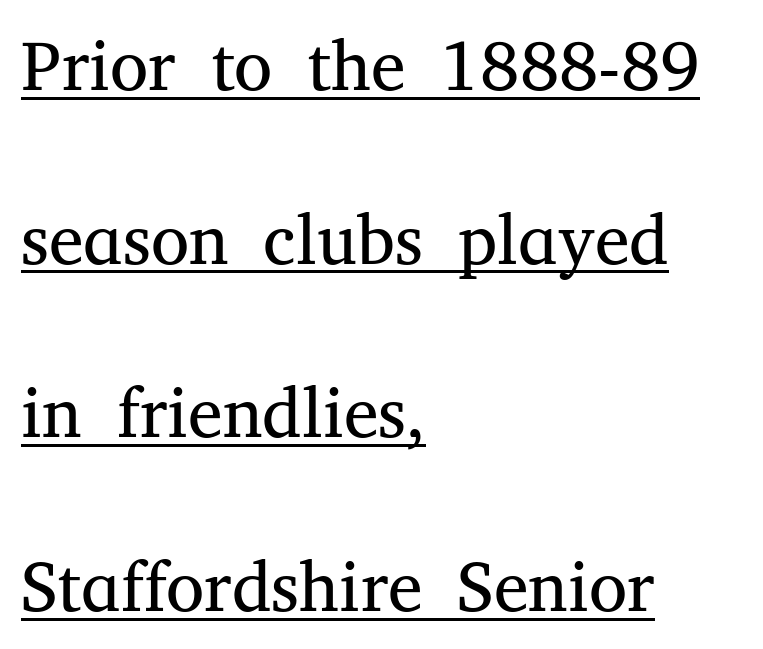
The image shows 70 px regular-weight serif type, upright; set left-aligned, loose line spacing (2.48x), normal letter spacing, underlined; medium stroke contrast and a medium x-height.
